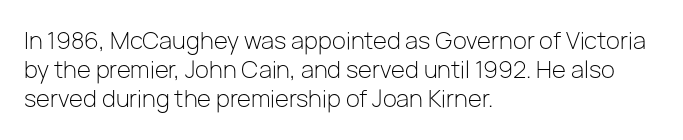
The image shows 23 px text type, upright; set left-aligned, normal line spacing (1.27x), normal letter spacing, not underlined.
